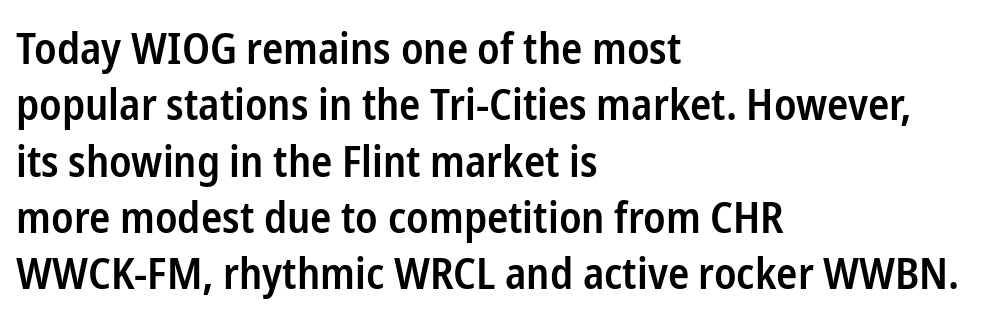
{"serif": "no", "italic": "no", "bold": "semi", "weight": "semibold", "width": "condensed", "stroke_contrast": "low", "x_height": "medium", "monospaced": "no", "underline": "no", "align": "left", "line_spacing": "normal", "line_spacing_ratio": 1.28, "letter_spacing": "normal", "letter_spacing_em": 0.0, "glyph_px": 44}
